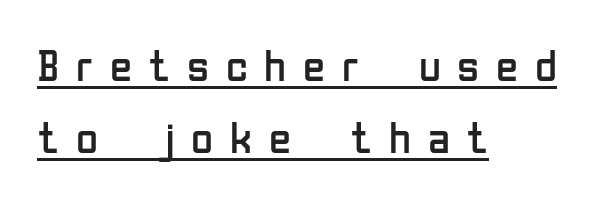
Q: Is the text bold? A: No.
Q: Is the text italic (slanted)? A: No, it is upright.
Q: Is the typeface a serif or a sans-serif typeface? A: Sans-serif.
Q: Is the text underlined? A: Yes.
Q: How is the paragraph aligned? A: Left-aligned.
Q: Is the spacing between letters normal or unusually wide? A: Unusually wide.
Q: Is the spacing between lines tight, normal or loose? A: Normal.
Q: Width (condensed, normal, or wide)? A: Condensed.
Q: Stroke contrast? A: Low.
Q: x-height? A: Medium.
Q: Monospaced? A: No.
